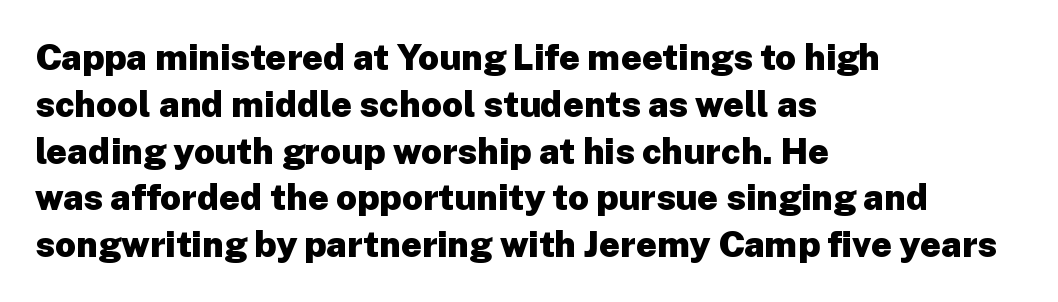
{"serif": "no", "italic": "no", "bold": "yes", "weight": "heavy", "width": "normal", "stroke_contrast": "low", "x_height": "medium", "monospaced": "no", "underline": "no", "align": "left", "line_spacing": "normal", "line_spacing_ratio": 1.3, "letter_spacing": "normal", "letter_spacing_em": 0.0, "glyph_px": 36}
